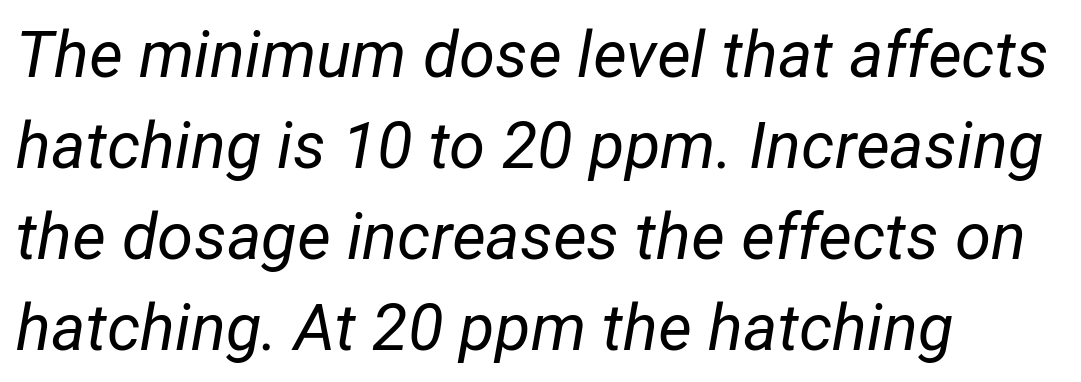
Bare-footed words on every line. In terms of posture, this sample is oblique. The lines in this sample share a left origin and differ only in where they stop. Standard letterfit; no display-style spreading of the glyphs.
